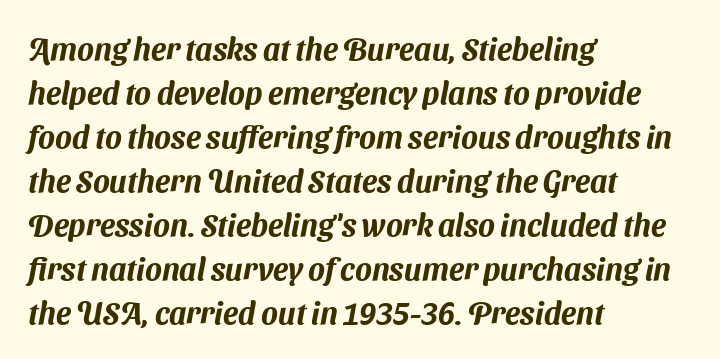
{"serif": "no", "width": "normal", "stroke_contrast": "medium", "x_height": "medium", "monospaced": "no", "underline": "no", "align": "left", "line_spacing": "normal", "line_spacing_ratio": 1.42, "letter_spacing": "normal", "letter_spacing_em": 0.0, "glyph_px": 31}
